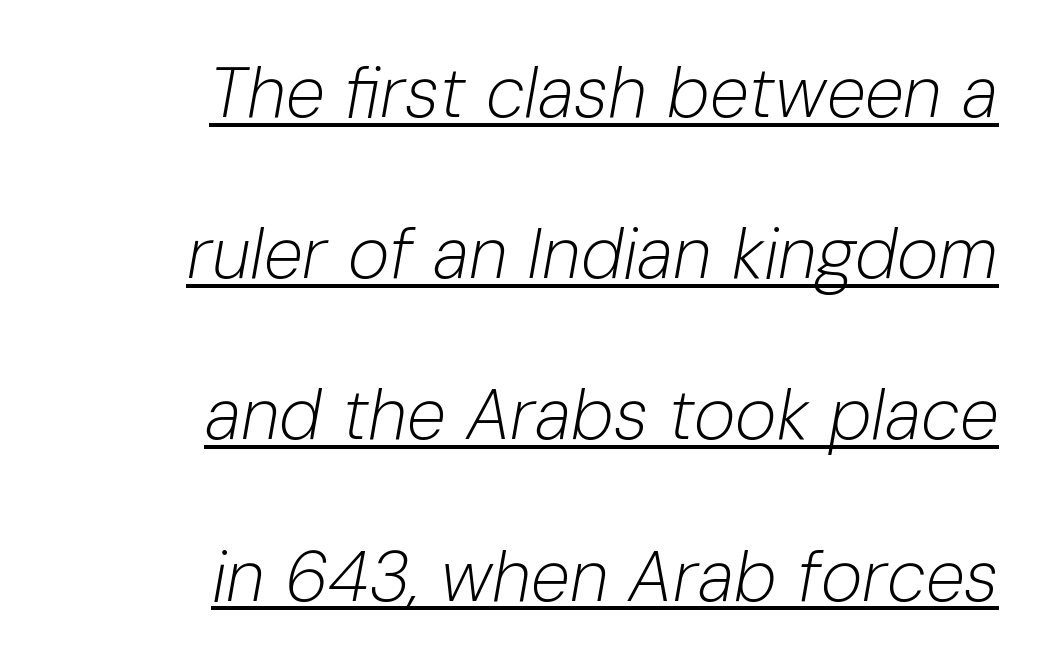
Q: Is the text bold? A: No.
Q: Is the text italic (slanted)? A: Yes, it leans right by about 10 degrees.
Q: Is the text underlined? A: Yes.
Q: How is the paragraph aligned? A: Right-aligned.
Q: Is the spacing between letters normal or unusually wide? A: Normal.
Q: Is the spacing between lines tight, normal or loose? A: Loose.
Q: Width (condensed, normal, or wide)? A: Normal.
Q: Stroke contrast? A: Low.
Q: x-height? A: Medium.
Q: Monospaced? A: No.
